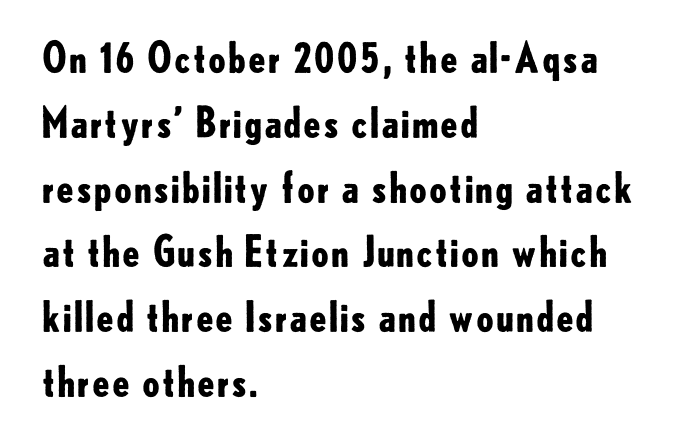
{"serif": "no", "italic": "no", "bold": "yes", "weight": "bold", "width": "normal", "stroke_contrast": "low", "x_height": "small", "monospaced": "no", "underline": "no", "align": "left", "line_spacing": "normal", "line_spacing_ratio": 1.58, "letter_spacing": "normal", "letter_spacing_em": 0.0, "glyph_px": 41}
